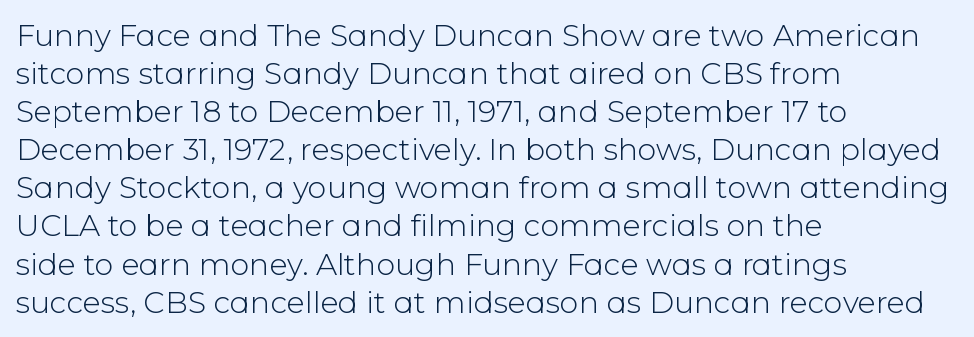
The image shows 30 px light sans-serif type, upright; set left-aligned, normal line spacing (1.27x), normal letter spacing, not underlined; low stroke contrast and a medium x-height.
